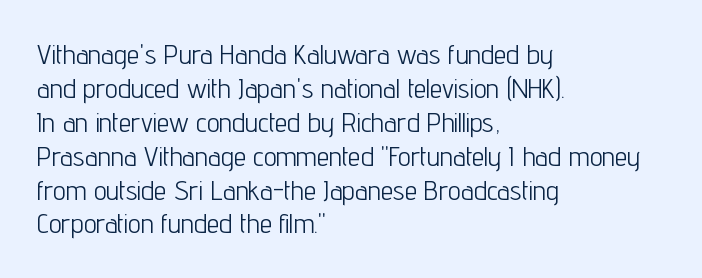
Q: Is the text bold? A: No.
Q: Is the text italic (slanted)? A: No, it is upright.
Q: Is the typeface a serif or a sans-serif typeface? A: Sans-serif.
Q: Is the text underlined? A: No.
Q: How is the paragraph aligned? A: Left-aligned.
Q: Is the spacing between letters normal or unusually wide? A: Normal.
Q: Width (condensed, normal, or wide)? A: Condensed.
Q: Stroke contrast? A: Low.
Q: x-height? A: Medium.
Q: Monospaced? A: No.
